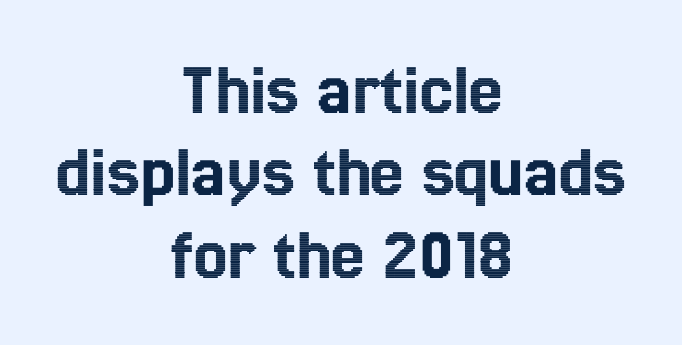
{"italic": "no", "width": "condensed", "x_height": "medium", "monospaced": "no", "underline": "no", "align": "center", "line_spacing": "tight", "line_spacing_ratio": 1.1, "letter_spacing": "normal", "letter_spacing_em": 0.0, "glyph_px": 75}
